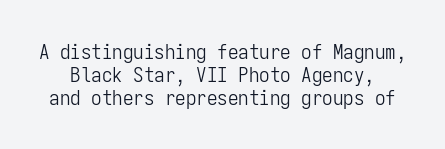
Ascenders rise straight up at ninety degrees. Line spacing here is tight. Words float on clear page, feet unadorned. The font sits on the lighter half of the weight spectrum, regular included.
